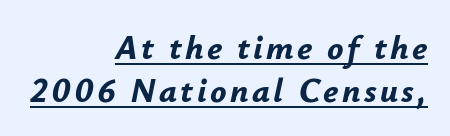
The image shows 34 px bold type, italic (leaning right); set right-aligned, normal line spacing (1.27x), underlined; low stroke contrast and a small x-height.
